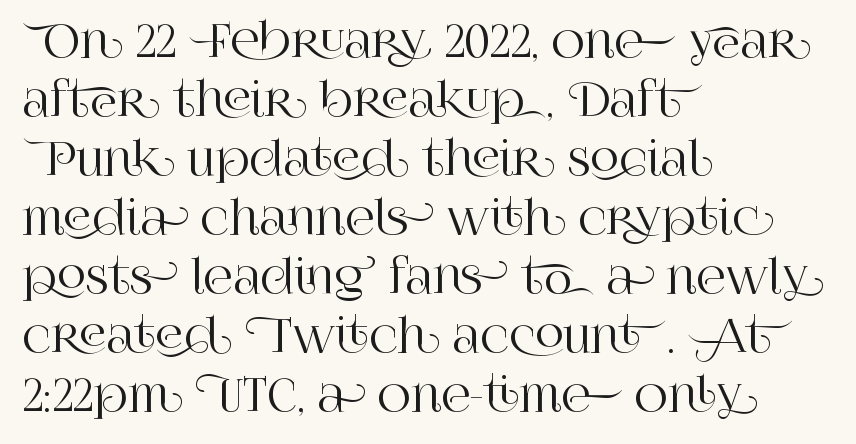
{"serif": "yes", "italic": "no", "width": "normal", "stroke_contrast": "high", "x_height": "large", "monospaced": "no", "underline": "no", "align": "left", "line_spacing": "normal", "line_spacing_ratio": 1.31, "letter_spacing": "normal", "letter_spacing_em": 0.0, "glyph_px": 45}
